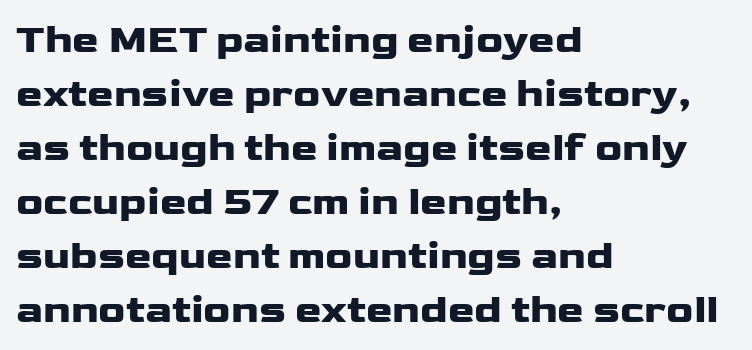
The sample has been set heavy, in full bold. Whoever set this chose a conventional vertical rhythm. Typeset ragged right — the left edge is the straight one. A typesetter would mark this as roman, not italic.
